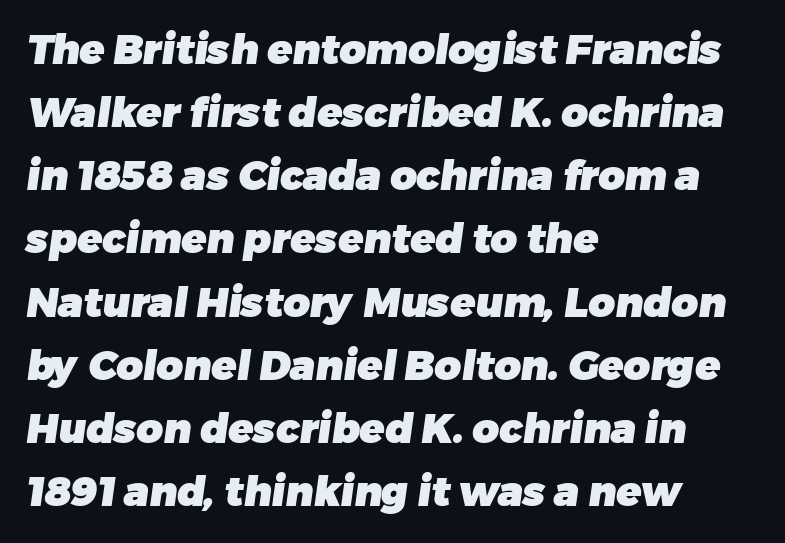
Q: Is the text bold? A: Yes.
Q: Is the typeface a serif or a sans-serif typeface? A: Sans-serif.
Q: Is the text underlined? A: No.
Q: How is the paragraph aligned? A: Left-aligned.
Q: Is the spacing between letters normal or unusually wide? A: Normal.
Q: Is the spacing between lines tight, normal or loose? A: Normal.
Q: Width (condensed, normal, or wide)? A: Normal.
Q: Stroke contrast? A: Low.
Q: x-height? A: Medium.
Q: Monospaced? A: No.
